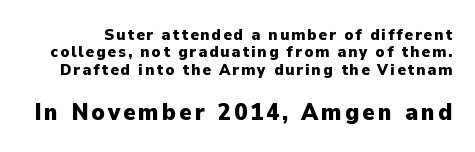
Q: Is the text bold? A: Yes.
Q: Is the text italic (slanted)? A: No, it is upright.
Q: Is the text underlined? A: No.
Q: Is the spacing between lines tight, normal or loose? A: Tight.
Q: Which block of text is set in a larger size, the first (top) or the second (bottom)? A: The second (bottom) one.
